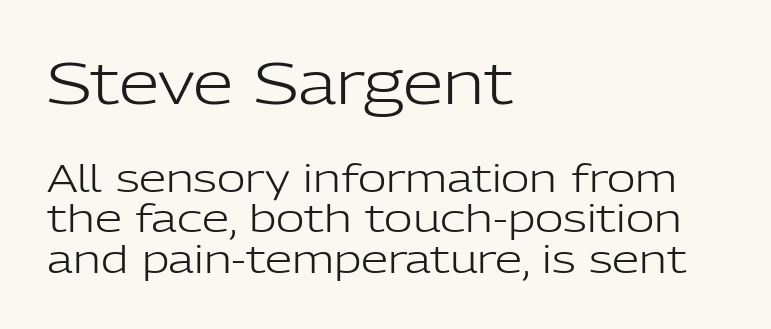
The image shows 58 px light sans-serif type, upright; set left-aligned, tight line spacing (1.04x), normal letter spacing, not underlined; the first (top) block is 1.49x larger; low stroke contrast and a medium x-height.
